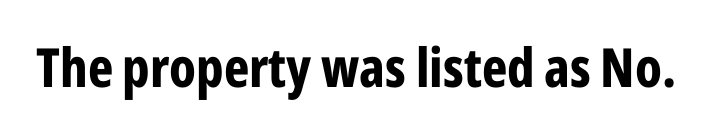
The image shows 54 px bold, condensed sans-serif type, upright; set normal letter spacing, not underlined; low stroke contrast and a medium x-height.
